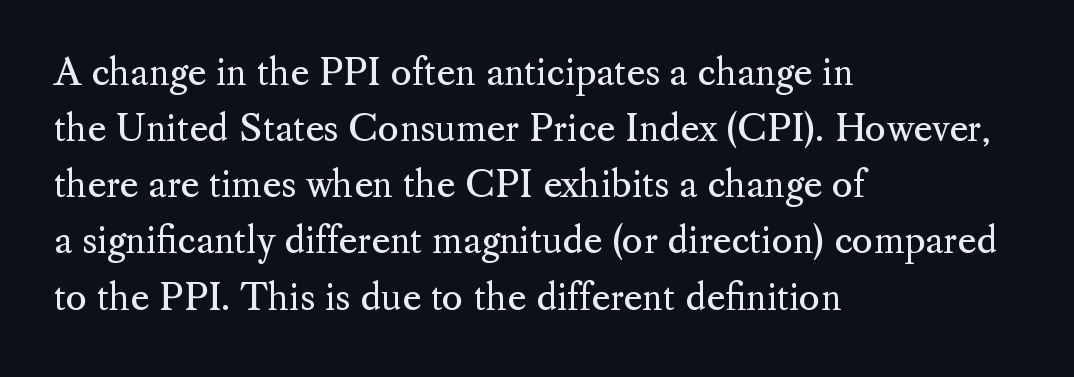
{"serif": "yes", "italic": "no", "bold": "no", "weight": "regular", "width": "normal", "stroke_contrast": "medium", "x_height": "small", "monospaced": "no", "underline": "no", "align": "left", "line_spacing": "normal", "line_spacing_ratio": 1.56, "letter_spacing": "normal", "letter_spacing_em": 0.0, "glyph_px": 36}
